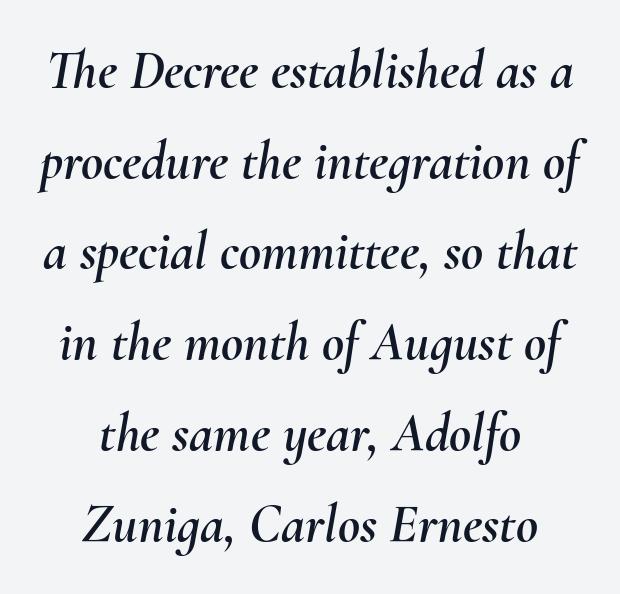
Q: Is the text italic (slanted)? A: Yes, it leans right by about 10 degrees.
Q: Is the text underlined? A: No.
Q: How is the paragraph aligned? A: Centered.
Q: Is the spacing between letters normal or unusually wide? A: Normal.
Q: Is the spacing between lines tight, normal or loose? A: Normal.
Q: Width (condensed, normal, or wide)? A: Normal.
Q: Stroke contrast? A: Medium.
Q: x-height? A: Small.
Q: Monospaced? A: No.
